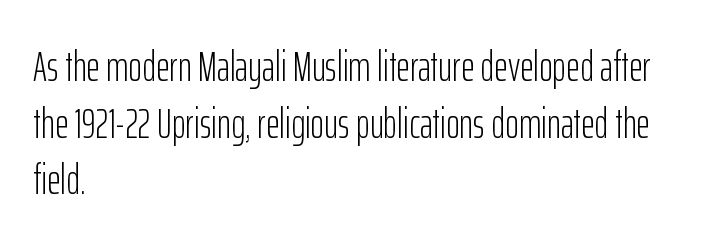
Q: Is the text bold? A: No.
Q: Is the text italic (slanted)? A: No, it is upright.
Q: Is the typeface a serif or a sans-serif typeface? A: Sans-serif.
Q: Is the text underlined? A: No.
Q: How is the paragraph aligned? A: Left-aligned.
Q: Is the spacing between letters normal or unusually wide? A: Normal.
Q: Is the spacing between lines tight, normal or loose? A: Normal.
Q: Width (condensed, normal, or wide)? A: Condensed.
Q: Stroke contrast? A: Low.
Q: x-height? A: Medium.
Q: Monospaced? A: No.
